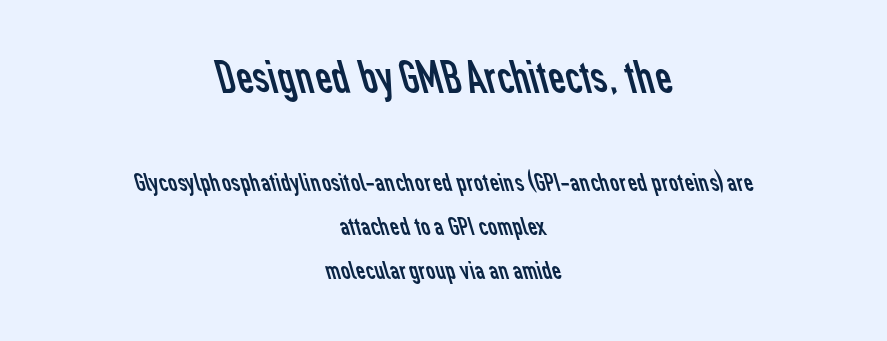
This sample is center-justified, so both line endings float freely. Which of the two is more prominent by size? The first, at the top. Are there feet on the stems? There aren't — it's a sans. The rendering uses a moderate line-height, typical for paragraphs.
